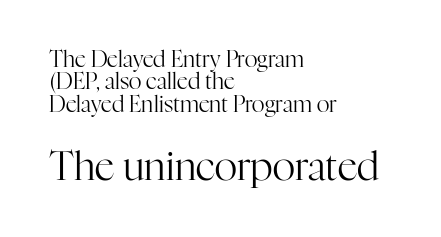
Unlike italic type, these characters show no tilt at all. Descender tails drop into unmarked territory. Short note: letters normally spaced. Character widths vary here, with narrow letters taking less room than wide ones. Reading down the block, your eye returns to a fixed left position each line.
